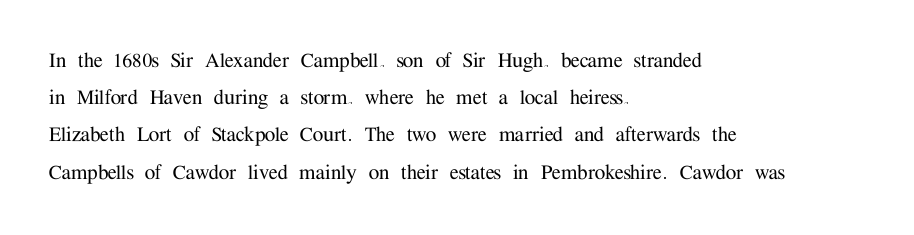
Q: Is the text italic (slanted)? A: No, it is upright.
Q: Is the text underlined? A: No.
Q: How is the paragraph aligned? A: Left-aligned.
Q: Is the spacing between letters normal or unusually wide? A: Normal.
Q: Is the spacing between lines tight, normal or loose? A: Normal.
